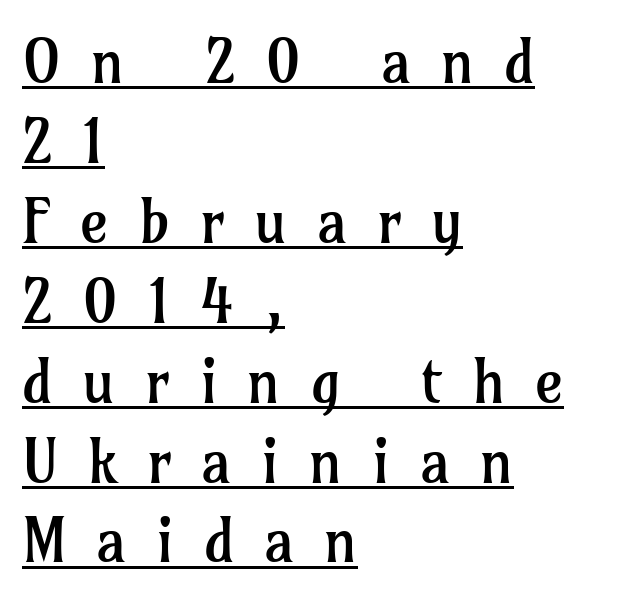
{"serif": "yes", "italic": "no", "bold": "no", "weight": "regular", "width": "normal", "stroke_contrast": "low", "x_height": "medium", "monospaced": "no", "underline": "yes", "align": "left", "line_spacing": "normal", "line_spacing_ratio": 1.31, "letter_spacing": "wide", "letter_spacing_em": 0.49, "glyph_px": 61}
